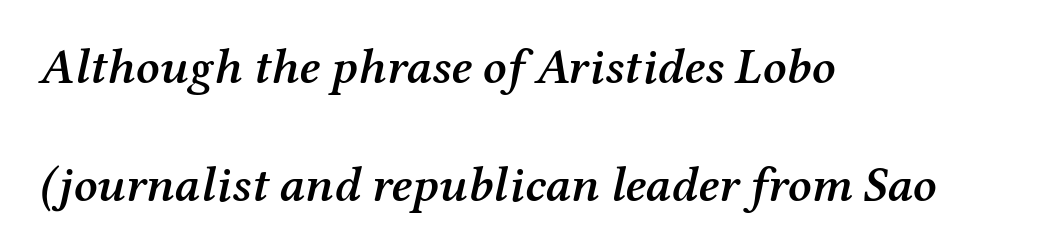
The image shows 50 px semibold serif type, italic (leaning right); set left-aligned, loose line spacing (2.36x), normal letter spacing, not underlined; medium stroke contrast and a medium x-height.
